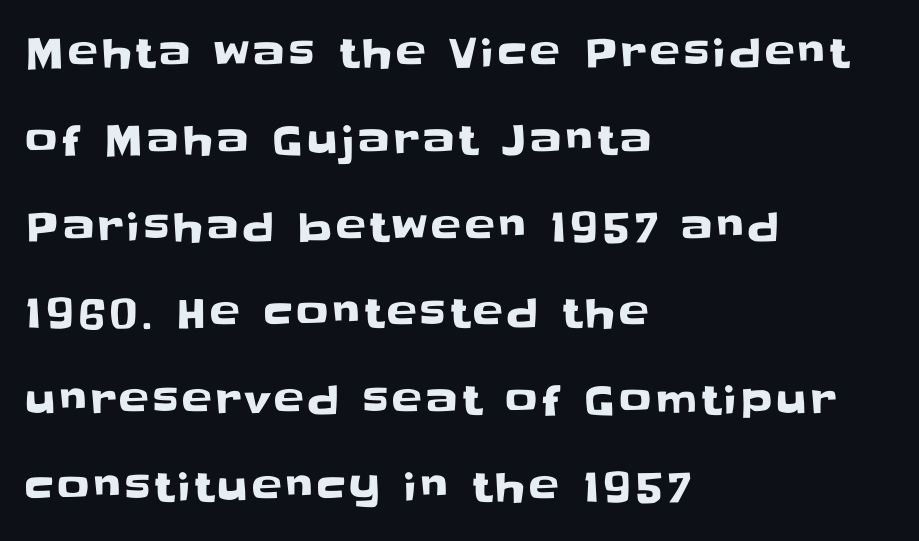
The text block is weighted toward the left margin, trailing off unevenly rightward. Bare-footed words on every line. In terms of leading, this rendering errs on the spacious side. These lines are rendered in a variable-pitch font. The specimen reads as upright at a glance.
